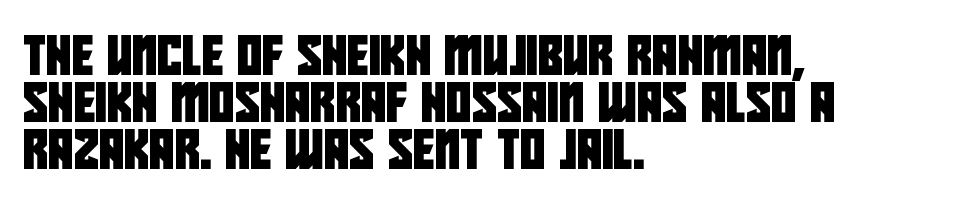
Q: Is the typeface a serif or a sans-serif typeface? A: Sans-serif.
Q: Is the text underlined? A: No.
Q: How is the paragraph aligned? A: Left-aligned.
Q: Is the spacing between letters normal or unusually wide? A: Normal.
Q: Width (condensed, normal, or wide)? A: Condensed.
Q: Stroke contrast? A: Low.
Q: x-height? A: Large.
Q: Monospaced? A: No.
